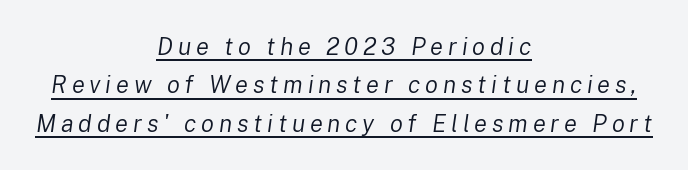
{"italic": "yes", "lean": "right", "slant_degrees": 8, "bold": "no", "underline": "yes", "align": "center", "line_spacing": "normal", "line_spacing_ratio": 1.6, "letter_spacing": "wide", "letter_spacing_em": 0.2, "glyph_px": 24}
